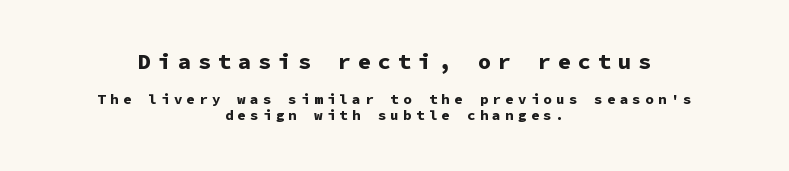
Q: Is the text bold? A: Yes.
Q: Is the text italic (slanted)? A: No, it is upright.
Q: Is the text underlined? A: No.
Q: How is the paragraph aligned? A: Centered.
Q: Is the spacing between letters normal or unusually wide? A: Unusually wide.
Q: Is the spacing between lines tight, normal or loose? A: Tight.
Q: Which block of text is set in a larger size, the first (top) or the second (bottom)? A: The first (top) one.
